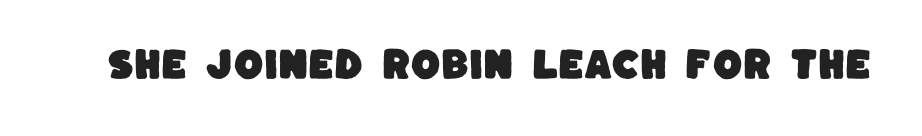
This sample uses a sans-serif face. Nothing unusual about the tracking: characters are spaced as the font intends. Check under the words: just untouched page. Each letter keeps its own natural width here, so spacing adapts to shape.
